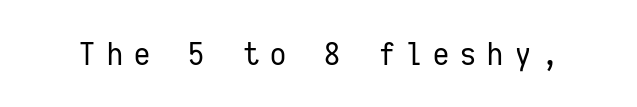
{"serif": "no", "italic": "no", "bold": "no", "weight": "regular", "width": "condensed", "stroke_contrast": "low", "x_height": "medium", "monospaced": "yes", "underline": "no", "letter_spacing": "wide", "letter_spacing_em": 0.35, "glyph_px": 32}
